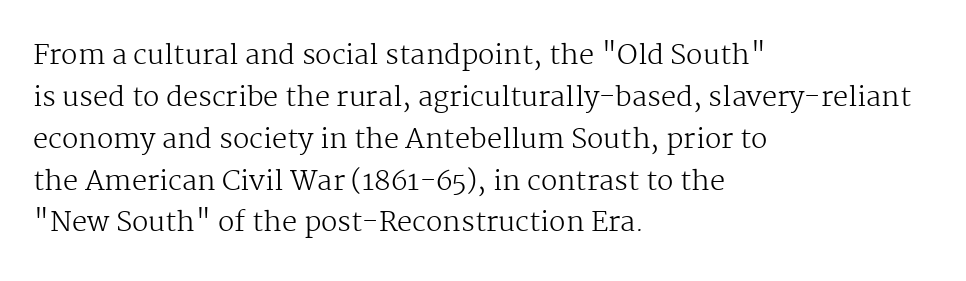
Q: Is the text bold? A: No.
Q: Is the text italic (slanted)? A: No, it is upright.
Q: Is the text underlined? A: No.
Q: How is the paragraph aligned? A: Left-aligned.
Q: Is the spacing between letters normal or unusually wide? A: Normal.
Q: Is the spacing between lines tight, normal or loose? A: Normal.
